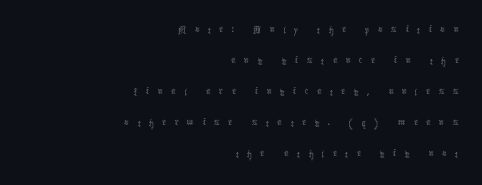
Quick note: underline off. Where is the straight margin? On the right. Each stroke keeps to a modest, everyday thickness or less. This is roman type, the default non-slanted kind. Spacing between characters has been opened up far beyond the box default.
